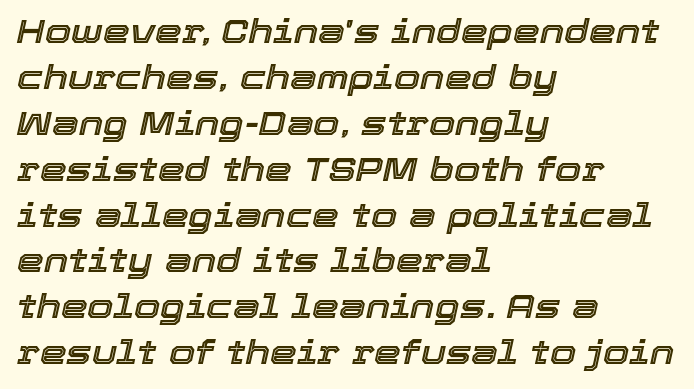
{"italic": "yes", "lean": "right", "slant_degrees": 12, "width": "normal", "x_height": "medium", "monospaced": "no", "underline": "no", "align": "left", "line_spacing": "normal", "line_spacing_ratio": 1.35, "letter_spacing": "normal", "letter_spacing_em": 0.0, "glyph_px": 34}
